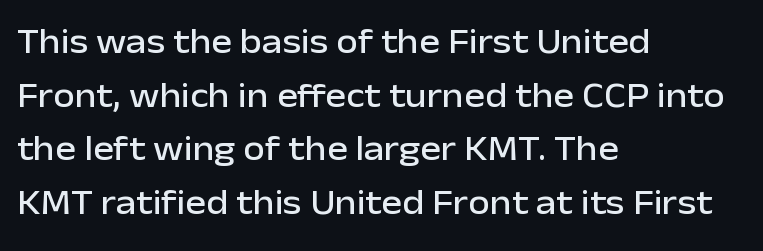
The image shows 35 px sans-serif type, upright; set left-aligned, normal line spacing (1.53x), normal letter spacing, not underlined; low stroke contrast and a medium x-height.
